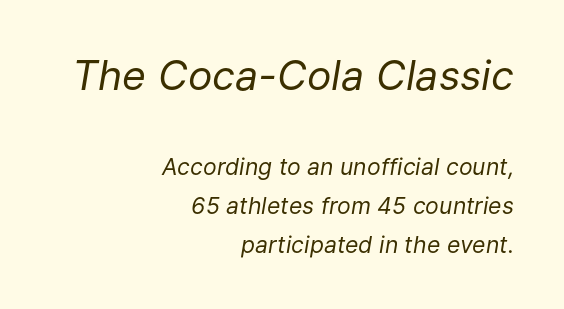
Q: Is the text bold? A: No.
Q: Is the text italic (slanted)? A: Yes, it leans right by about 9 degrees.
Q: Is the text underlined? A: No.
Q: How is the paragraph aligned? A: Right-aligned.
Q: Is the spacing between letters normal or unusually wide? A: Normal.
Q: Is the spacing between lines tight, normal or loose? A: Normal.
Q: Which block of text is set in a larger size, the first (top) or the second (bottom)? A: The first (top) one.
Q: Width (condensed, normal, or wide)? A: Normal.
Q: Stroke contrast? A: Low.
Q: x-height? A: Medium.
Q: Monospaced? A: No.
